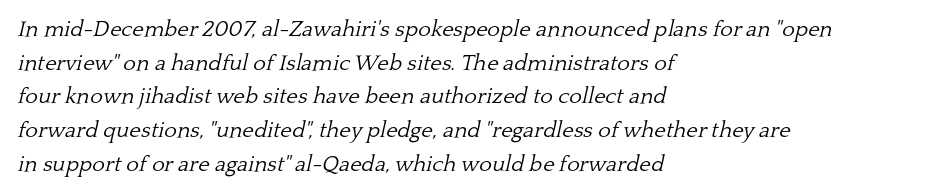
{"italic": "yes", "lean": "right", "slant_degrees": 13, "bold": "no", "underline": "no", "align": "left", "line_spacing": "normal", "line_spacing_ratio": 1.53, "letter_spacing": "normal", "letter_spacing_em": 0.0, "glyph_px": 22}
